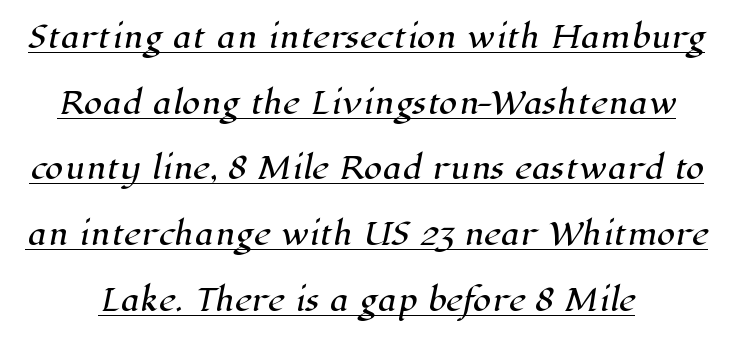
The image shows 30 px serif type; set loose line spacing (2.19x), normal letter spacing, underlined; high stroke contrast and a medium x-height.
